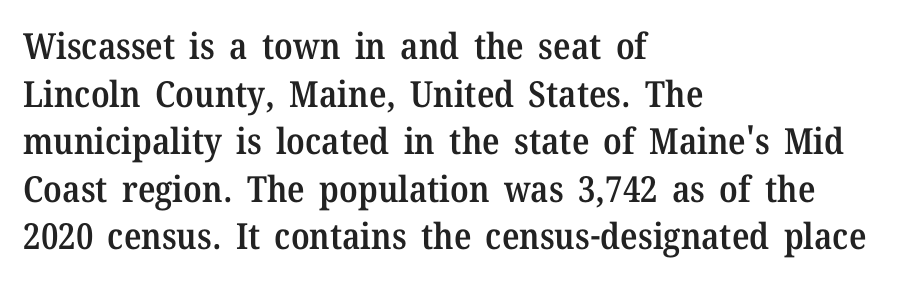
The image shows 36 px semibold serif type, upright; set left-aligned, normal line spacing (1.32x), normal letter spacing, not underlined; medium stroke contrast and a medium x-height.
